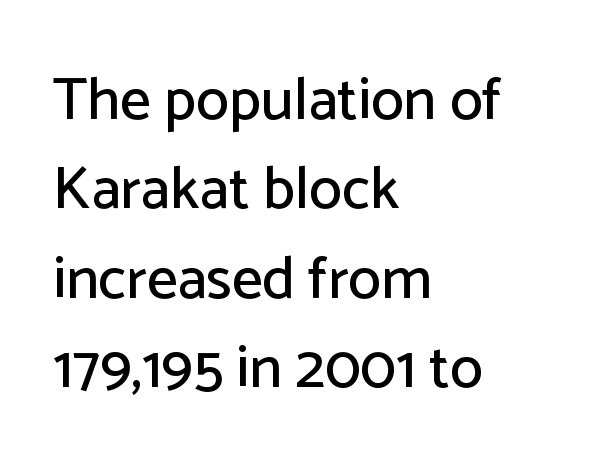
The image shows 60 px sans-serif type, upright; set left-aligned, normal line spacing (1.49x), normal letter spacing, not underlined; low stroke contrast and a medium x-height.
